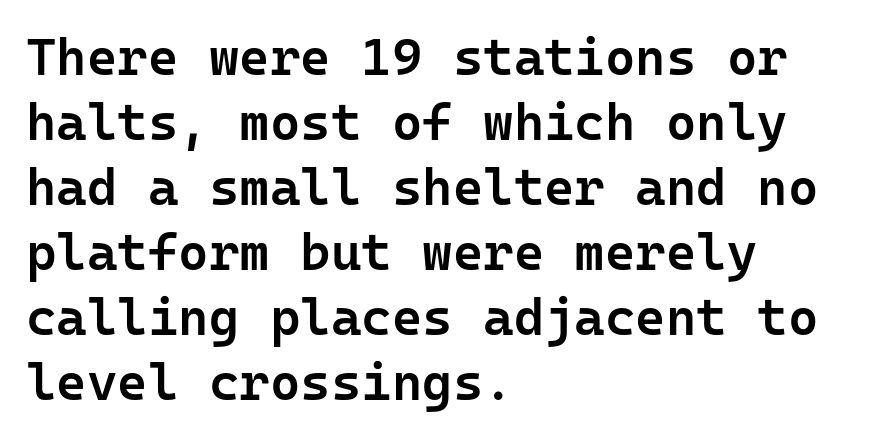
{"serif": "no", "italic": "no", "bold": "semi", "weight": "semibold", "width": "normal", "stroke_contrast": "low", "x_height": "medium", "monospaced": "yes", "underline": "no", "align": "left", "line_spacing": "normal", "line_spacing_ratio": 1.25, "letter_spacing": "normal", "letter_spacing_em": 0.0, "glyph_px": 52}
